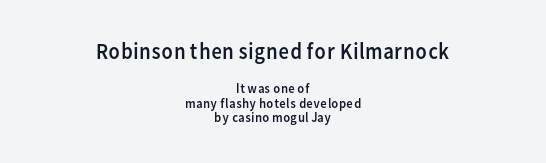
Nothing heavy about these letters — not bold at all. Nope, not italic — everything's standing straight. A student would call this center alignment; a typographer would say set centered. Is the letter spacing exaggerated? No — it looks like the ordinary default.
